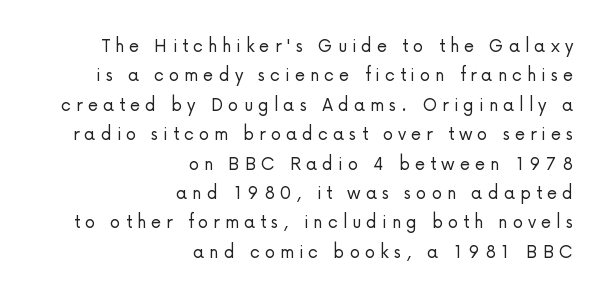
The characters are drawn with everyday or finer stroke widths. The gaps between neighbouring characters are conspicuously large. Notice how the passage keeps a crisp vertical edge on the right only. Evenly set lines give the paragraph a standard silhouette. Ordinary non-slanted type is in use.
